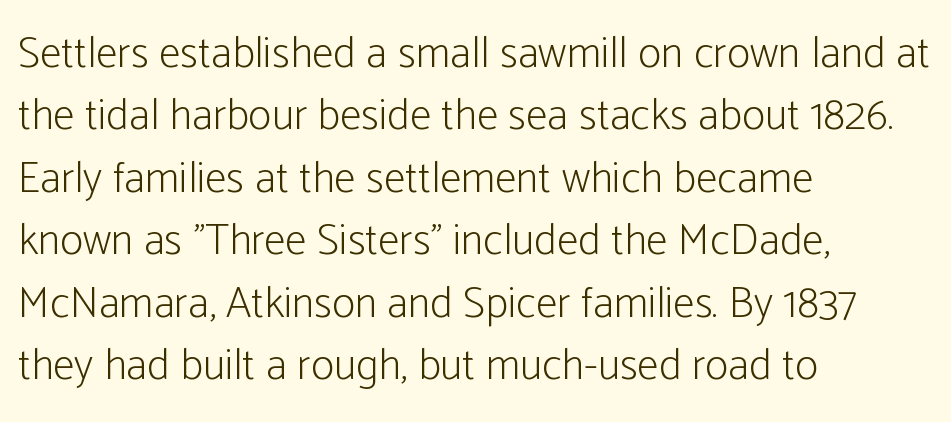
The image shows 44 px light, condensed sans-serif type, upright; set left-aligned, normal line spacing (1.42x), normal letter spacing, not underlined; low stroke contrast and a medium x-height.
